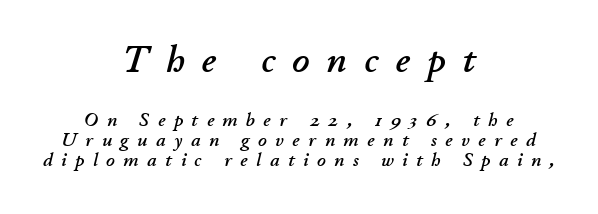
Q: Is the text italic (slanted)? A: Yes, it leans right by about 11 degrees.
Q: Is the text underlined? A: No.
Q: How is the paragraph aligned? A: Centered.
Q: Is the spacing between letters normal or unusually wide? A: Unusually wide.
Q: Is the spacing between lines tight, normal or loose? A: Tight.
Q: Which block of text is set in a larger size, the first (top) or the second (bottom)? A: The first (top) one.
Q: Width (condensed, normal, or wide)? A: Normal.
Q: Stroke contrast? A: Low.
Q: x-height? A: Small.
Q: Monospaced? A: No.
